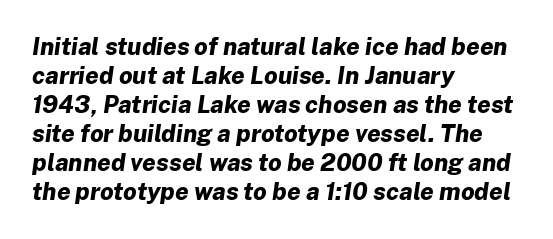
The image shows 24 px bold type, italic (leaning right); set left-aligned, line spacing 1.21x, normal letter spacing, not underlined.
